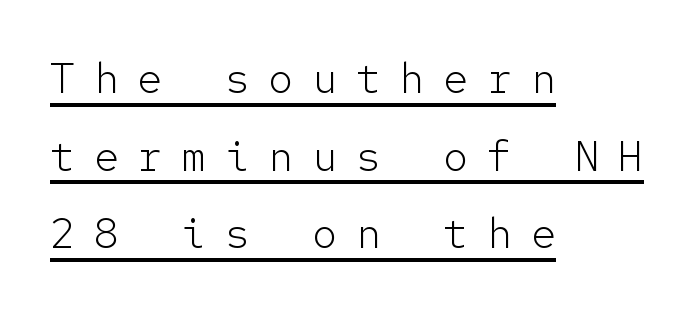
{"serif": "no", "italic": "no", "bold": "no", "weight": "light", "width": "normal", "stroke_contrast": "low", "x_height": "medium", "monospaced": "yes", "underline": "yes", "align": "left", "line_spacing_ratio": 1.85, "letter_spacing": "wide", "letter_spacing_em": 0.44, "glyph_px": 42}
